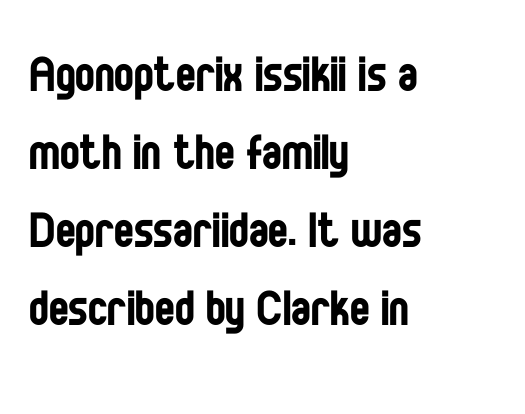
Bold? No — there's no thickening of the strokes. Summary of vertical rhythm: regular, with standard interline spacing. How are the letters spaced? Ordinarily, with no added tracking. Observe the absence of serifs on each vertical stroke in this sample. Plain, unruled lines of type. The text block is weighted toward the left margin, trailing off unevenly rightward.
